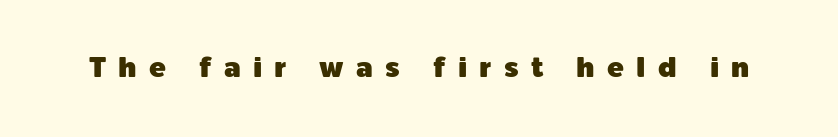
The image shows 28 px sans-serif type, upright; set unusually wide letter spacing (+0.44 em), not underlined; a medium x-height.
